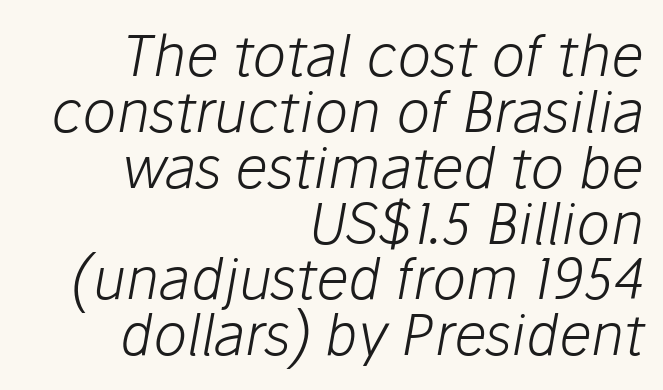
{"italic": "yes", "lean": "right", "slant_degrees": 10, "bold": "no", "weight": "light", "width": "normal", "stroke_contrast": "low", "x_height": "medium", "monospaced": "no", "underline": "no", "align": "right", "line_spacing": "tight", "line_spacing_ratio": 0.98, "letter_spacing": "normal", "letter_spacing_em": 0.0, "glyph_px": 57}
